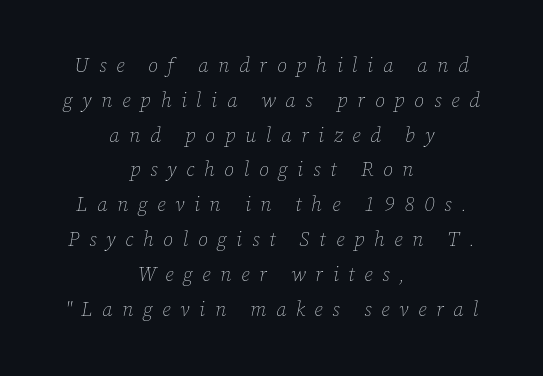
{"italic": "yes", "lean": "right", "slant_degrees": 12, "bold": "no", "underline": "no", "align": "center", "line_spacing_ratio": 1.74, "letter_spacing": "wide", "letter_spacing_em": 0.49, "glyph_px": 20}
